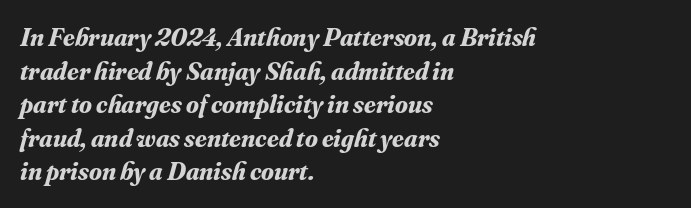
{"italic": "yes", "lean": "right", "slant_degrees": 16, "bold": "yes", "underline": "no", "align": "left", "line_spacing": "normal", "line_spacing_ratio": 1.29, "letter_spacing": "normal", "letter_spacing_em": 0.0, "glyph_px": 26}
